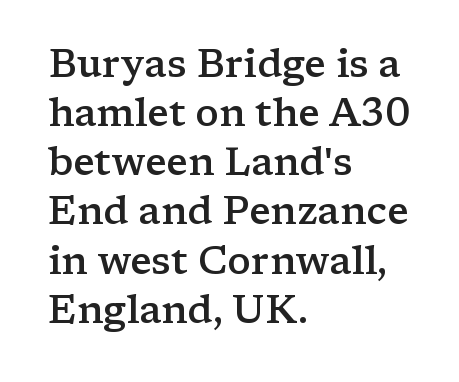
{"serif": "yes", "italic": "no", "bold": "semi", "weight": "semibold", "width": "wide", "stroke_contrast": "low", "x_height": "medium", "monospaced": "no", "underline": "no", "align": "left", "line_spacing": "normal", "line_spacing_ratio": 1.26, "letter_spacing": "normal", "letter_spacing_em": 0.0, "glyph_px": 39}
